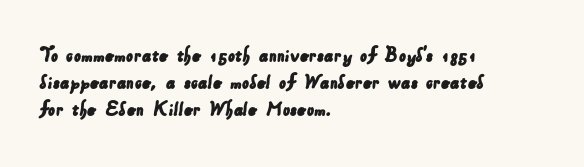
{"underline": "no", "align": "left", "line_spacing_ratio": 1.22, "letter_spacing": "normal", "letter_spacing_em": 0.0, "glyph_px": 22}
